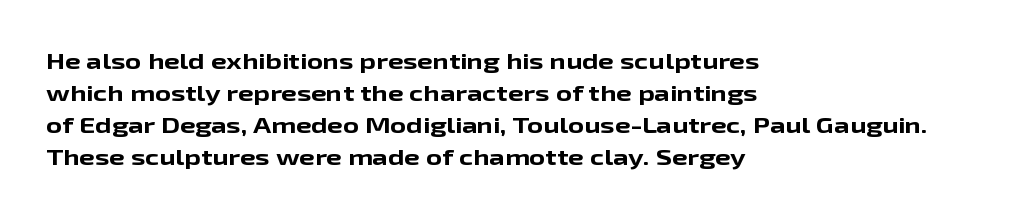
{"italic": "no", "bold": "yes", "underline": "no", "align": "left", "line_spacing": "normal", "line_spacing_ratio": 1.45, "letter_spacing": "normal", "letter_spacing_em": 0.0, "glyph_px": 22}
